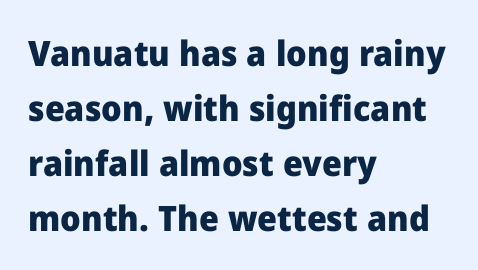
{"serif": "no", "italic": "no", "bold": "yes", "weight": "heavy", "width": "normal", "stroke_contrast": "low", "x_height": "medium", "monospaced": "no", "underline": "no", "align": "left", "line_spacing": "normal", "line_spacing_ratio": 1.57, "letter_spacing": "normal", "letter_spacing_em": 0.0, "glyph_px": 35}
